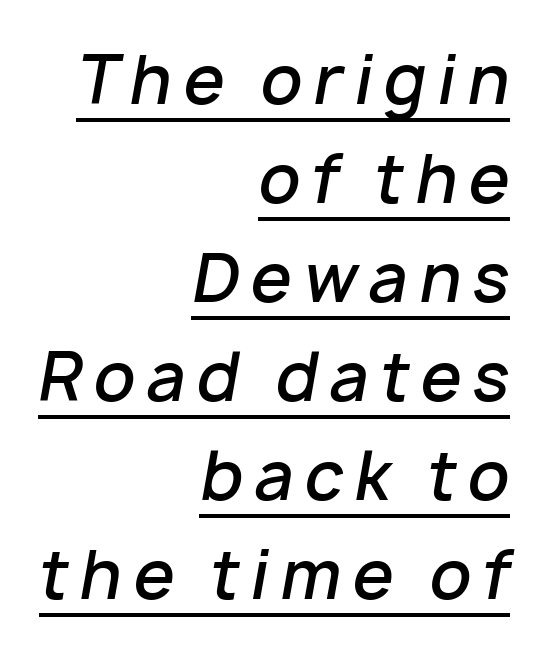
Q: Is the text bold? A: Semi-bold.
Q: Is the text italic (slanted)? A: Yes, it leans right by about 10 degrees.
Q: Is the text underlined? A: Yes.
Q: How is the paragraph aligned? A: Right-aligned.
Q: Is the spacing between lines tight, normal or loose? A: Normal.
Q: Width (condensed, normal, or wide)? A: Normal.
Q: Stroke contrast? A: Low.
Q: x-height? A: Medium.
Q: Monospaced? A: No.
